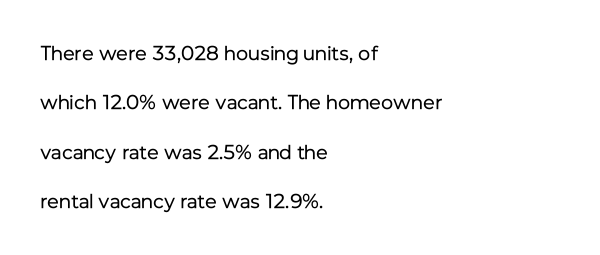
Q: Is the text bold? A: No.
Q: Is the text italic (slanted)? A: No, it is upright.
Q: Is the text underlined? A: No.
Q: How is the paragraph aligned? A: Left-aligned.
Q: Is the spacing between letters normal or unusually wide? A: Normal.
Q: Is the spacing between lines tight, normal or loose? A: Loose.
